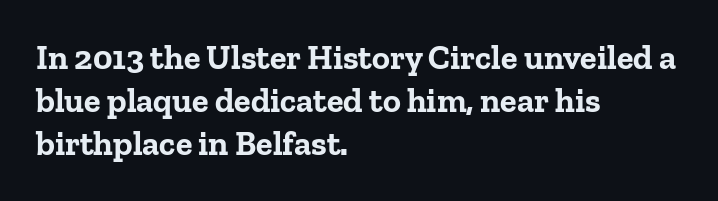
Quick note: underline off. The characters look thick and weighty, a clear bold. Vertically, the passage feels balanced, rows spaced as you'd expect. The ragged edge is on the right, which tells us the setting is flush left. Each word holds together tightly as a unit, with standard inter-letter gaps.
